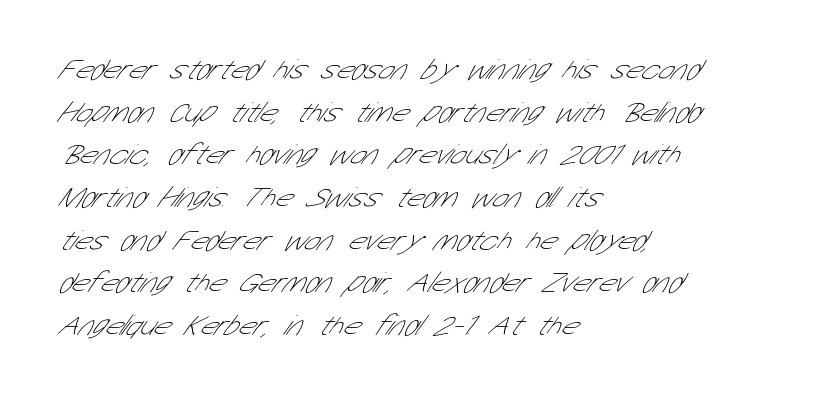
The image shows 29 px thin, condensed sans-serif type; set left-aligned, normal line spacing (1.47x), normal letter spacing, not underlined; low stroke contrast and a medium x-height.
